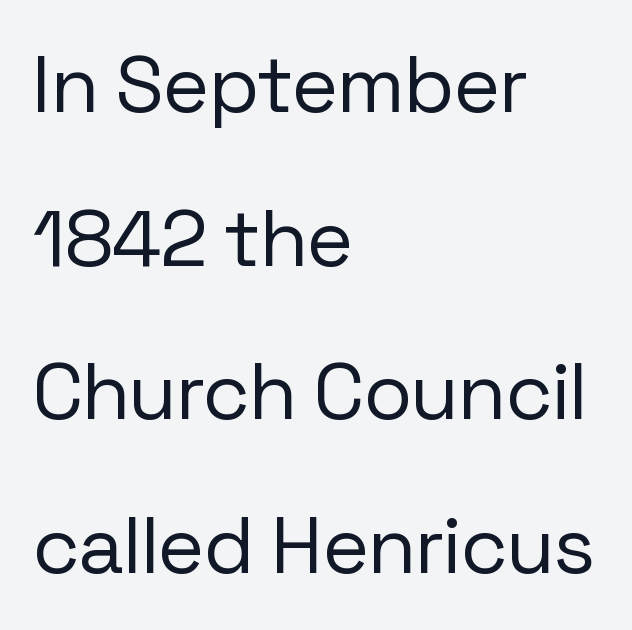
Q: Is the text bold? A: No.
Q: Is the text italic (slanted)? A: No, it is upright.
Q: Is the typeface a serif or a sans-serif typeface? A: Sans-serif.
Q: Is the text underlined? A: No.
Q: How is the paragraph aligned? A: Left-aligned.
Q: Is the spacing between letters normal or unusually wide? A: Normal.
Q: Is the spacing between lines tight, normal or loose? A: Loose.
Q: Width (condensed, normal, or wide)? A: Normal.
Q: Stroke contrast? A: Low.
Q: x-height? A: Medium.
Q: Monospaced? A: No.
